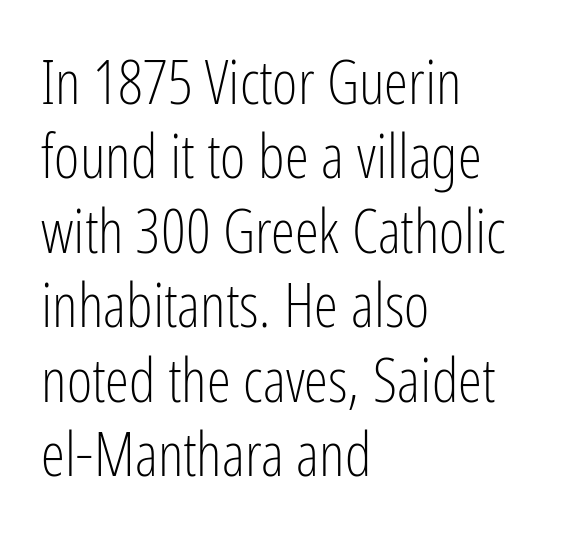
The image shows 61 px light, condensed sans-serif type, upright; set left-aligned, line spacing 1.22x, normal letter spacing, not underlined; low stroke contrast and a medium x-height.
